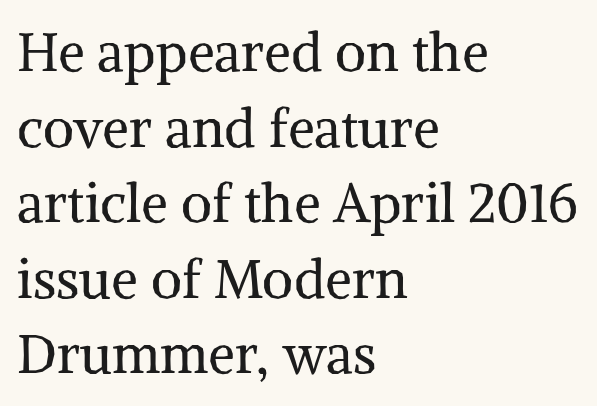
{"serif": "yes", "italic": "no", "bold": "no", "weight": "regular", "width": "normal", "stroke_contrast": "medium", "x_height": "medium", "monospaced": "no", "underline": "no", "align": "left", "line_spacing": "normal", "line_spacing_ratio": 1.4, "letter_spacing": "normal", "letter_spacing_em": 0.0, "glyph_px": 54}
